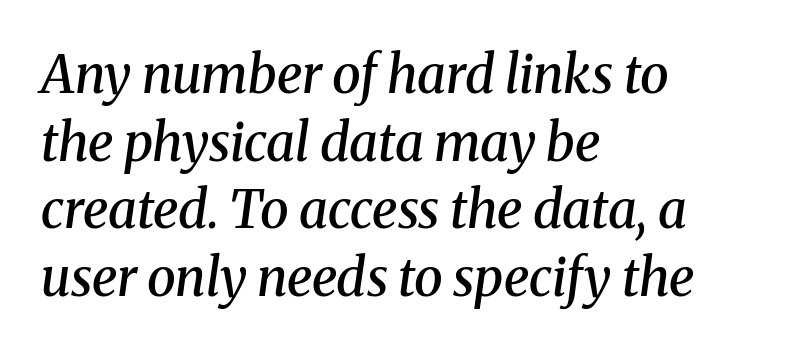
{"serif": "yes", "italic": "yes", "lean": "right", "slant_degrees": 8, "bold": "semi", "weight": "semibold", "width": "normal", "stroke_contrast": "medium", "x_height": "medium", "monospaced": "no", "underline": "no", "align": "left", "line_spacing": "normal", "line_spacing_ratio": 1.3, "letter_spacing": "normal", "letter_spacing_em": 0.0, "glyph_px": 52}
